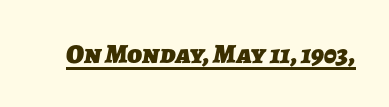
{"serif": "no", "bold": "yes", "weight": "heavy", "width": "normal", "stroke_contrast": "low", "x_height": "medium", "monospaced": "no", "underline": "yes", "letter_spacing": "normal", "letter_spacing_em": 0.0, "glyph_px": 28}
